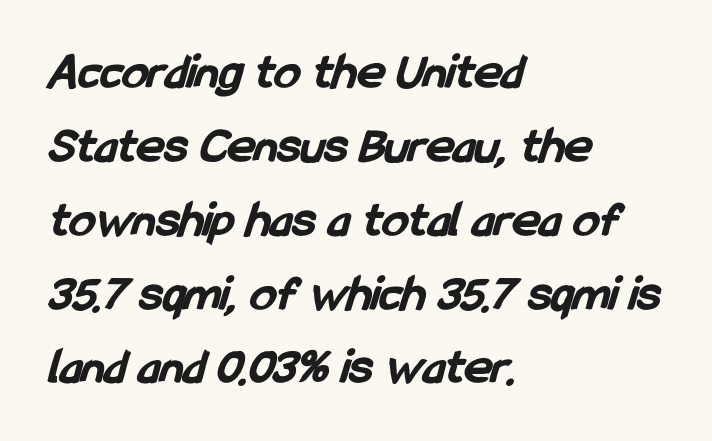
The image shows 52 px bold, condensed sans-serif type; set left-aligned, normal line spacing (1.42x), normal letter spacing, not underlined; low stroke contrast and a medium x-height.
